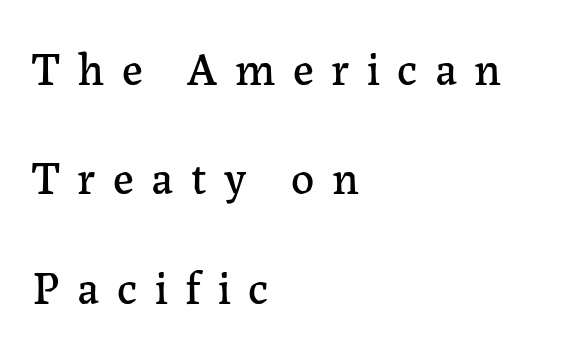
Look at the bottom of the vertical strokes: they flare into serifs here. Proportional: the letters do not fall into vertical columns. Each line starts at the same left margin while the right side varies. The gaps between neighbouring characters are conspicuously large. The baseline area is clear.
